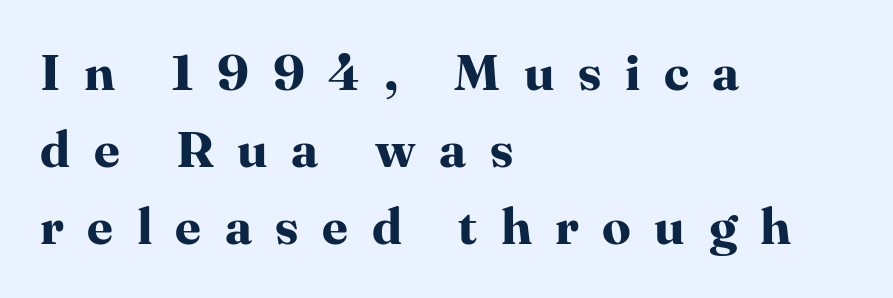
{"serif": "yes", "italic": "no", "bold": "yes", "weight": "bold", "width": "normal", "stroke_contrast": "high", "x_height": "medium", "monospaced": "no", "underline": "no", "align": "left", "line_spacing": "normal", "line_spacing_ratio": 1.51, "letter_spacing": "wide", "letter_spacing_em": 0.46, "glyph_px": 51}
